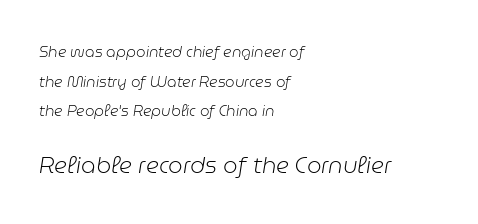
Q: Is the text bold? A: No.
Q: Is the text italic (slanted)? A: Yes, it leans right by about 9 degrees.
Q: Is the text underlined? A: No.
Q: How is the paragraph aligned? A: Left-aligned.
Q: Is the spacing between letters normal or unusually wide? A: Normal.
Q: Is the spacing between lines tight, normal or loose? A: Loose.
Q: Which block of text is set in a larger size, the first (top) or the second (bottom)? A: The second (bottom) one.
